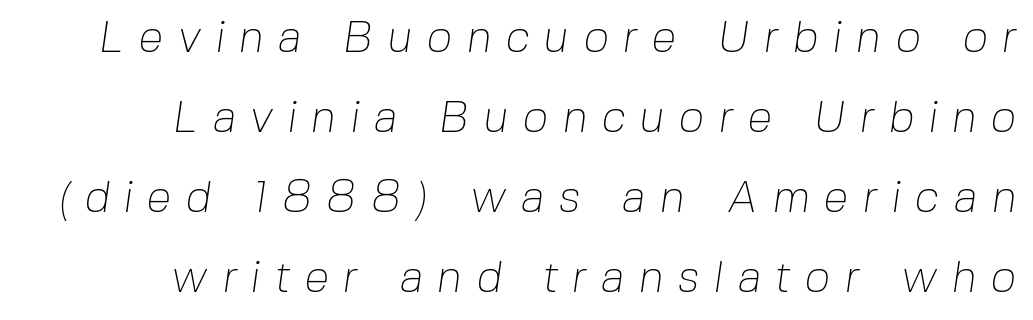
The image shows 45 px thin sans-serif type; set right-aligned, line spacing 1.78x, unusually wide letter spacing (+0.31 em), not underlined; low stroke contrast and a medium x-height.
